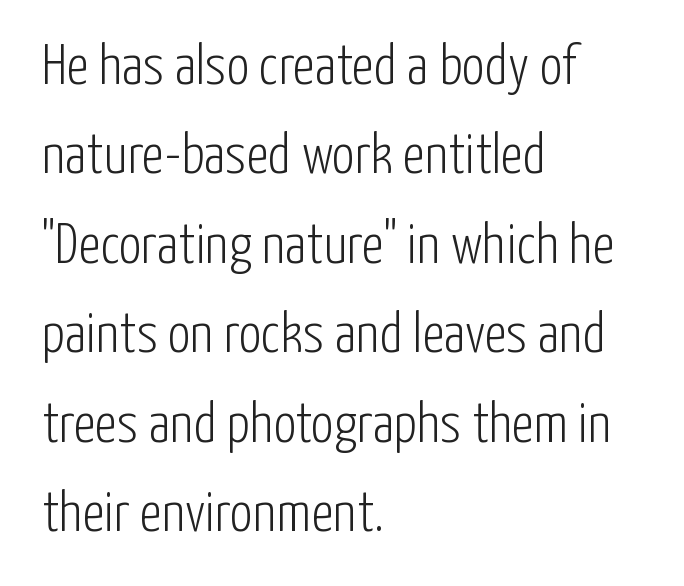
{"serif": "no", "italic": "no", "bold": "no", "weight": "light", "width": "condensed", "stroke_contrast": "low", "x_height": "medium", "monospaced": "no", "underline": "no", "align": "left", "line_spacing": "normal", "line_spacing_ratio": 1.57, "letter_spacing": "normal", "letter_spacing_em": 0.0, "glyph_px": 57}
